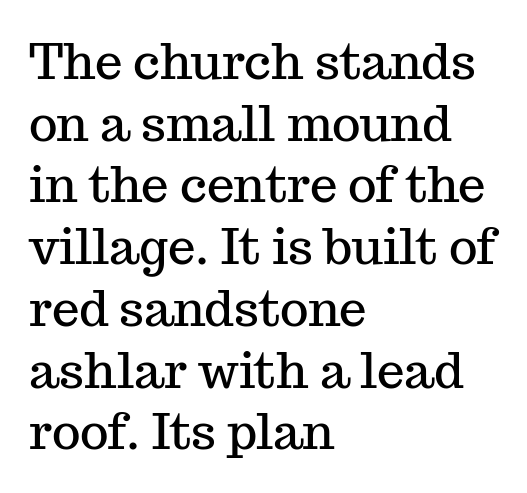
Q: Is the text italic (slanted)? A: No, it is upright.
Q: Is the typeface a serif or a sans-serif typeface? A: Serif.
Q: Is the text underlined? A: No.
Q: How is the paragraph aligned? A: Left-aligned.
Q: Is the spacing between letters normal or unusually wide? A: Normal.
Q: Is the spacing between lines tight, normal or loose? A: Normal.
Q: Width (condensed, normal, or wide)? A: Normal.
Q: Stroke contrast? A: Medium.
Q: x-height? A: Medium.
Q: Monospaced? A: No.
